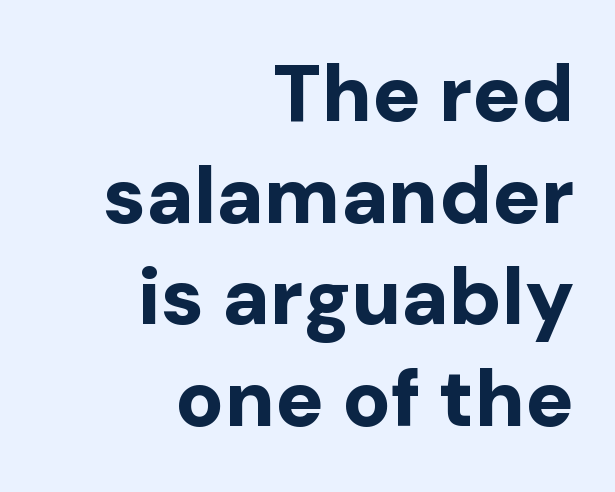
Q: Is the text bold? A: Yes.
Q: Is the text italic (slanted)? A: No, it is upright.
Q: Is the typeface a serif or a sans-serif typeface? A: Sans-serif.
Q: Is the text underlined? A: No.
Q: How is the paragraph aligned? A: Right-aligned.
Q: Is the spacing between letters normal or unusually wide? A: Normal.
Q: Is the spacing between lines tight, normal or loose? A: Normal.
Q: Width (condensed, normal, or wide)? A: Normal.
Q: Stroke contrast? A: Low.
Q: x-height? A: Medium.
Q: Monospaced? A: No.
